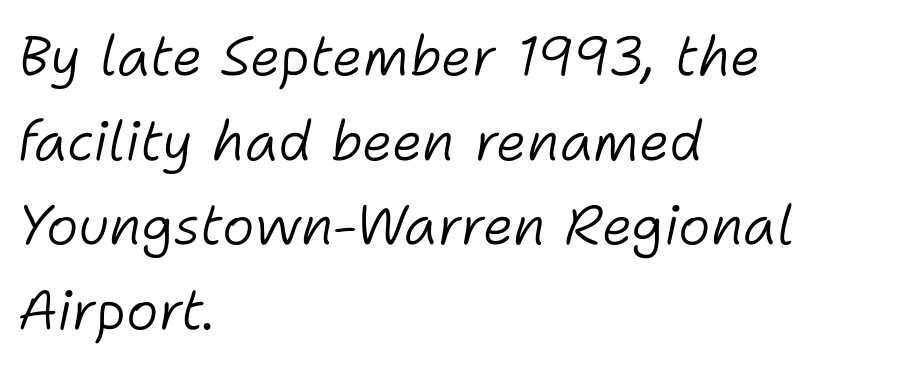
{"italic": "yes", "lean": "right", "slant_degrees": 11, "bold": "no", "weight": "light", "width": "normal", "stroke_contrast": "low", "x_height": "medium", "monospaced": "no", "underline": "no", "align": "left", "line_spacing": "normal", "line_spacing_ratio": 1.54, "letter_spacing": "normal", "letter_spacing_em": 0.0, "glyph_px": 55}
